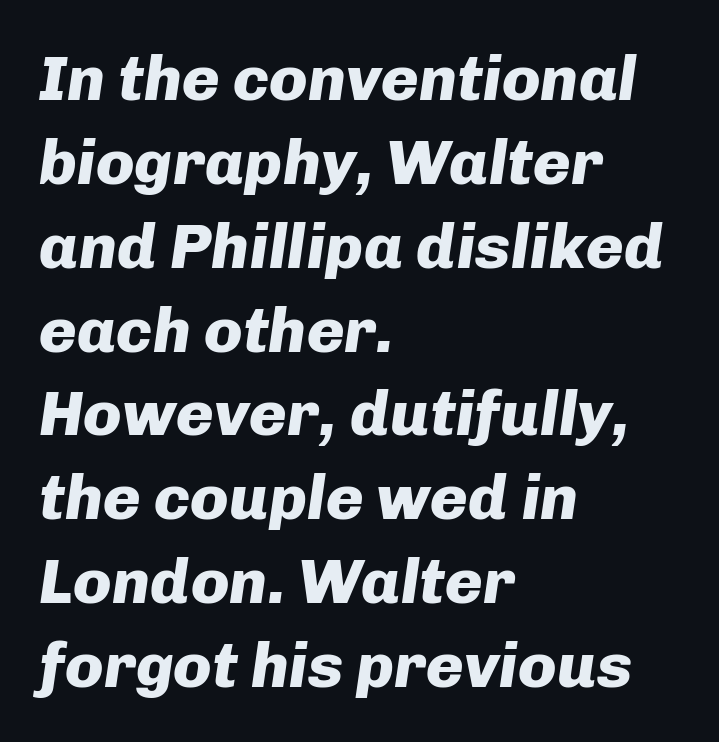
{"italic": "yes", "lean": "right", "slant_degrees": 8, "bold": "yes", "weight": "heavy", "width": "normal", "stroke_contrast": "low", "x_height": "medium", "monospaced": "no", "underline": "no", "align": "left", "line_spacing": "normal", "line_spacing_ratio": 1.31, "letter_spacing": "normal", "letter_spacing_em": 0.0, "glyph_px": 64}
